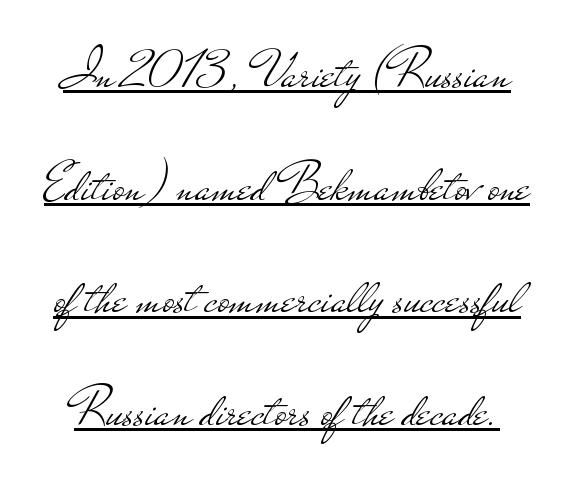
The image shows 55 px light, wide sans-serif type; set loose line spacing (2.05x), normal letter spacing, underlined; low stroke contrast and a small x-height.
